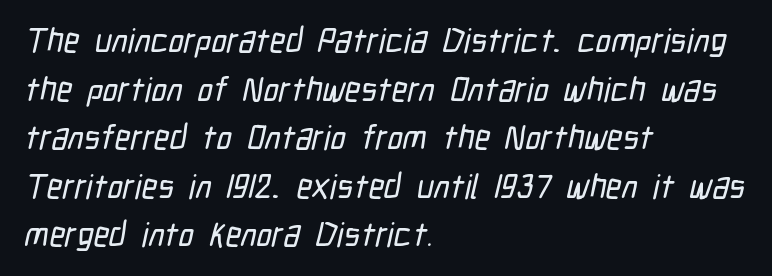
{"serif": "no", "width": "condensed", "stroke_contrast": "low", "x_height": "medium", "monospaced": "no", "underline": "no", "align": "left", "line_spacing": "normal", "line_spacing_ratio": 1.43, "letter_spacing": "normal", "letter_spacing_em": 0.0, "glyph_px": 34}
